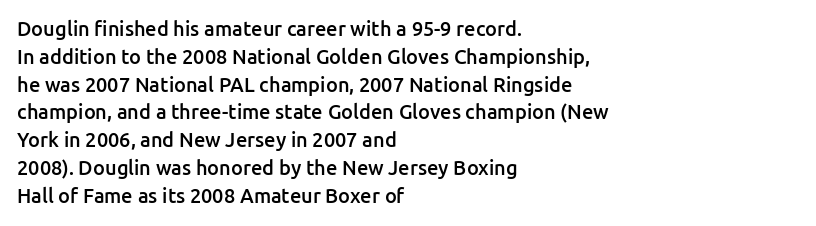
In terms of posture, this sample is upright. A typesetter would call this zero additional tracking. In terms of weight, the rendering is demibold, just under bold. One glance says typical: line gaps are just what's usual. Left-aligned paragraph, ragged on the right.
